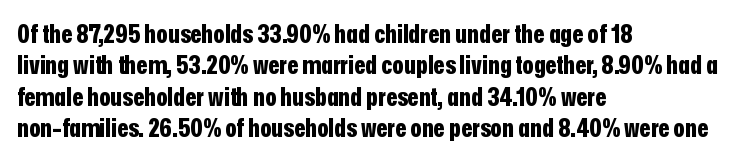
{"italic": "no", "bold": "yes", "underline": "no", "align": "left", "line_spacing_ratio": 1.21, "letter_spacing": "normal", "letter_spacing_em": 0.0, "glyph_px": 26}
